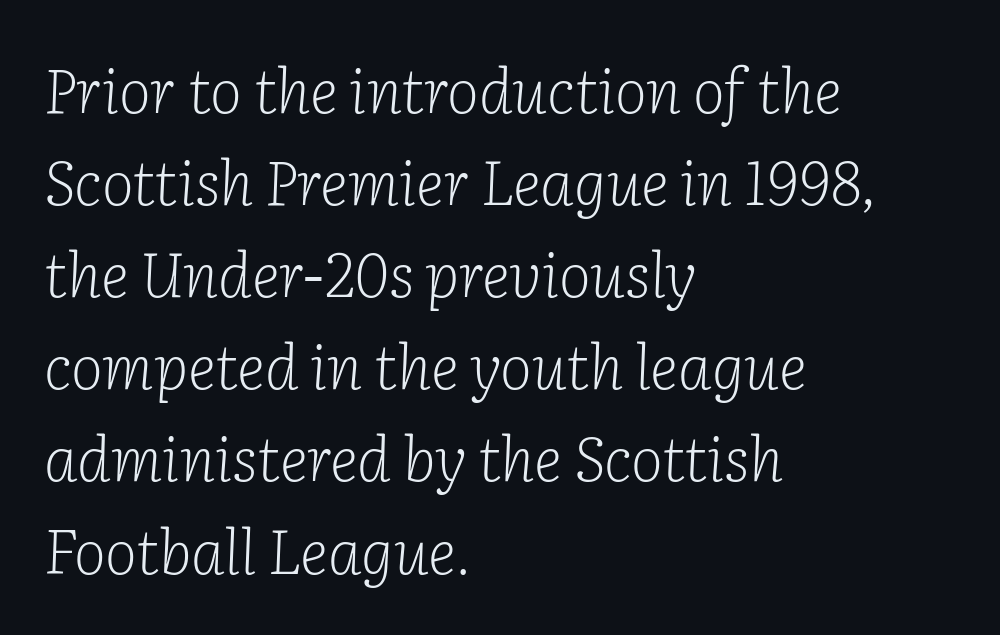
The area under the type is left untouched. Does the lettering tilt? It does — this is italic. A typesetter would call this leading conventional body-copy spacing. Short and long lines alike share a common starting point at left. The rendering uses natural spacing where letterforms have individual widths. Observe the ordinary spacing: letters are neighbours, not strangers.
